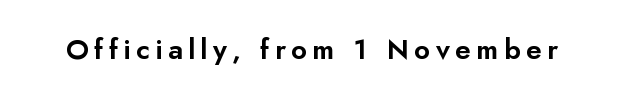
Q: Is the text italic (slanted)? A: No, it is upright.
Q: Is the typeface a serif or a sans-serif typeface? A: Sans-serif.
Q: Is the text underlined? A: No.
Q: Width (condensed, normal, or wide)? A: Normal.
Q: Stroke contrast? A: Low.
Q: x-height? A: Small.
Q: Monospaced? A: No.
